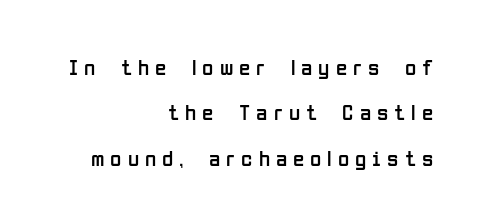
The lines are quadded right. There is plenty of visible air inserted between adjacent glyphs. Posture: straight, roman, zero tilt. The gap between lines stays unmarked.
